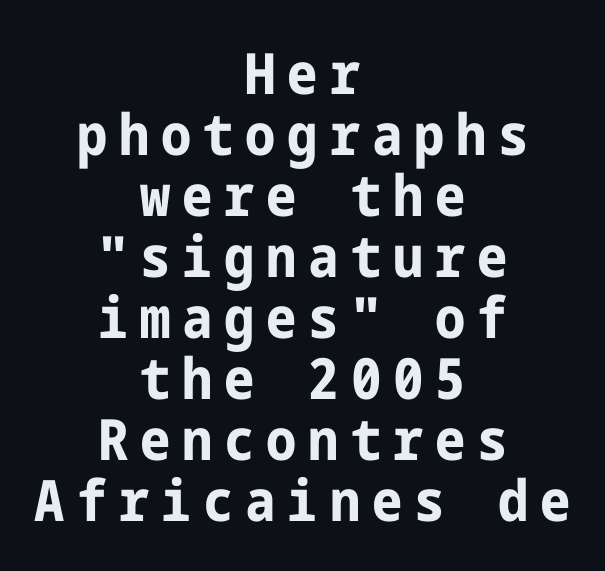
The passage shown is not underscored anywhere. Spacing between characters has been opened up far beyond the box default. Successive baselines arrive quickly, one right under another. Nothing sits at the stroke ends, so this counts as sans-serif. Both edges are ragged and mirror each other, which tells us the setting is centered.
